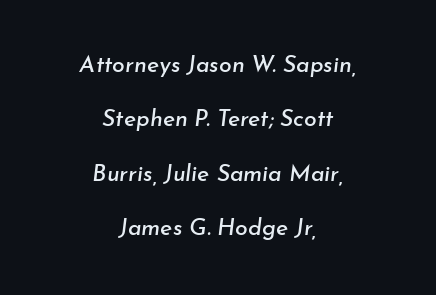
The image shows 23 px text type, italic (leaning right); set centered, loose line spacing (2.36x), normal letter spacing, not underlined.
